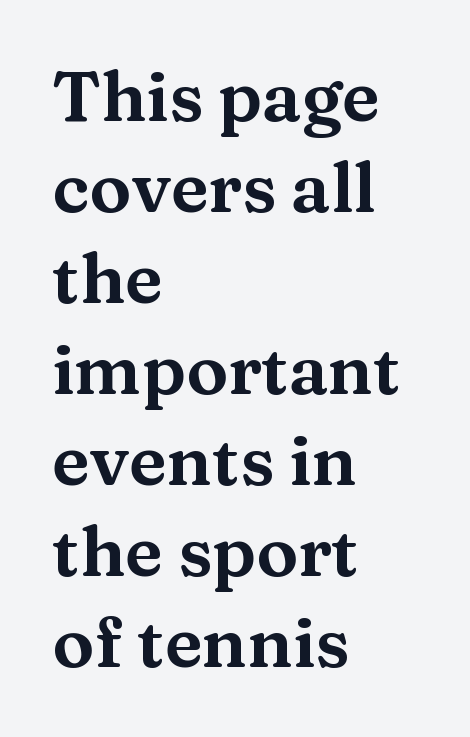
{"serif": "yes", "italic": "no", "width": "wide", "stroke_contrast": "medium", "x_height": "medium", "monospaced": "no", "underline": "no", "align": "left", "line_spacing": "normal", "line_spacing_ratio": 1.3, "letter_spacing": "normal", "letter_spacing_em": 0.0, "glyph_px": 70}
